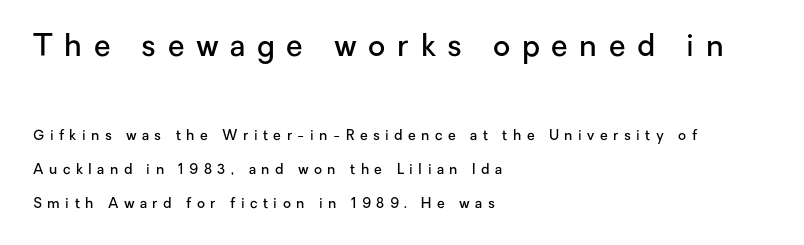
Q: Is the text bold? A: Semi-bold.
Q: Is the text italic (slanted)? A: No, it is upright.
Q: Is the typeface a serif or a sans-serif typeface? A: Sans-serif.
Q: Is the text underlined? A: No.
Q: How is the paragraph aligned? A: Left-aligned.
Q: Is the spacing between letters normal or unusually wide? A: Unusually wide.
Q: Is the spacing between lines tight, normal or loose? A: Loose.
Q: Which block of text is set in a larger size, the first (top) or the second (bottom)? A: The first (top) one.
Q: Width (condensed, normal, or wide)? A: Normal.
Q: Stroke contrast? A: Low.
Q: x-height? A: Medium.
Q: Monospaced? A: No.
